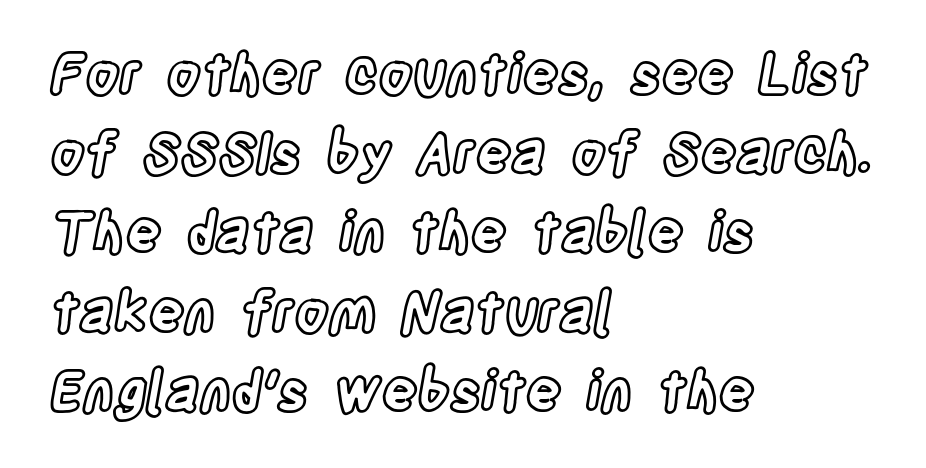
Q: Is the text italic (slanted)? A: Yes.
Q: Is the text underlined? A: No.
Q: How is the paragraph aligned? A: Left-aligned.
Q: Is the spacing between letters normal or unusually wide? A: Normal.
Q: Is the spacing between lines tight, normal or loose? A: Normal.
Q: Width (condensed, normal, or wide)? A: Condensed.
Q: x-height? A: Large.
Q: Monospaced? A: No.
